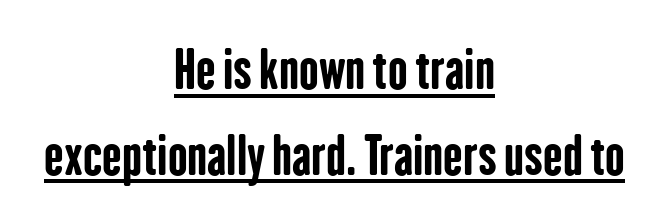
Q: Is the text bold? A: Yes.
Q: Is the text italic (slanted)? A: No, it is upright.
Q: Is the typeface a serif or a sans-serif typeface? A: Sans-serif.
Q: Is the text underlined? A: Yes.
Q: How is the paragraph aligned? A: Centered.
Q: Is the spacing between letters normal or unusually wide? A: Normal.
Q: Is the spacing between lines tight, normal or loose? A: Normal.
Q: Width (condensed, normal, or wide)? A: Condensed.
Q: Stroke contrast? A: Low.
Q: x-height? A: Medium.
Q: Monospaced? A: No.
